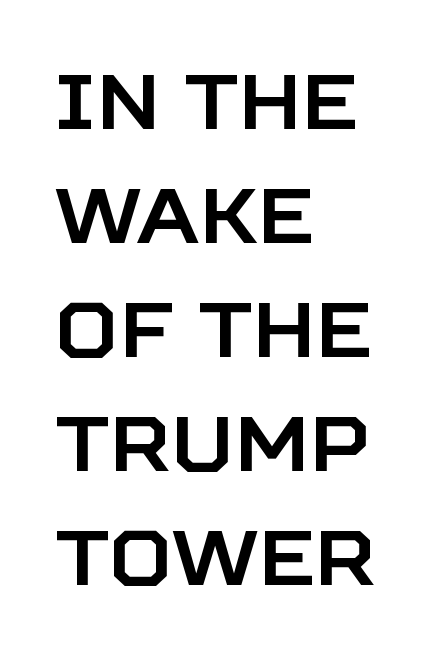
{"serif": "no", "italic": "no", "width": "normal", "stroke_contrast": "low", "x_height": "large", "monospaced": "no", "underline": "no", "align": "left", "line_spacing": "normal", "line_spacing_ratio": 1.48, "letter_spacing": "normal", "letter_spacing_em": 0.0, "glyph_px": 77}
